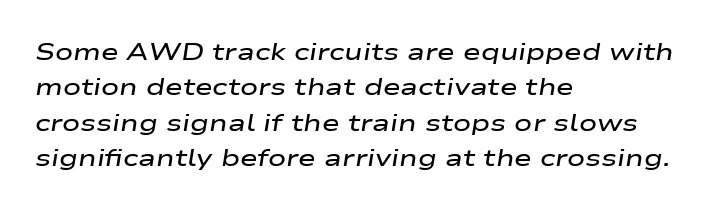
Q: Is the text bold? A: Semi-bold.
Q: Is the text italic (slanted)? A: Yes, it leans right by about 9 degrees.
Q: Is the text underlined? A: No.
Q: How is the paragraph aligned? A: Left-aligned.
Q: Is the spacing between letters normal or unusually wide? A: Normal.
Q: Is the spacing between lines tight, normal or loose? A: Normal.
